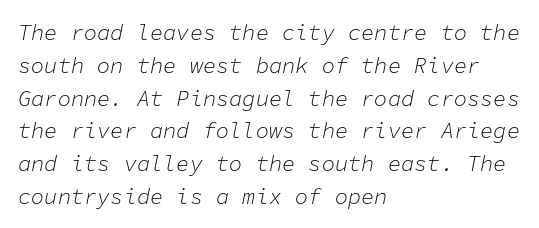
{"italic": "yes", "lean": "right", "slant_degrees": 11, "bold": "no", "underline": "no", "align": "left", "line_spacing": "normal", "line_spacing_ratio": 1.49, "letter_spacing": "normal", "letter_spacing_em": 0.0, "glyph_px": 22}
